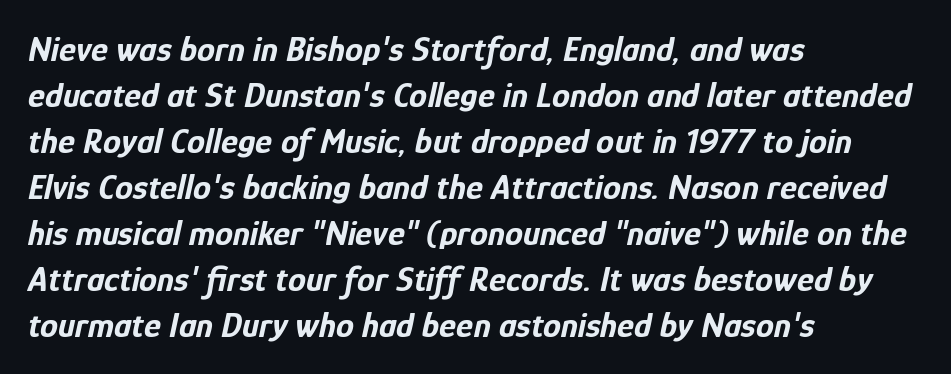
The image shows 36 px bold, condensed type, italic (leaning right); set left-aligned, normal line spacing (1.28x), normal letter spacing, not underlined; low stroke contrast and a medium x-height.
